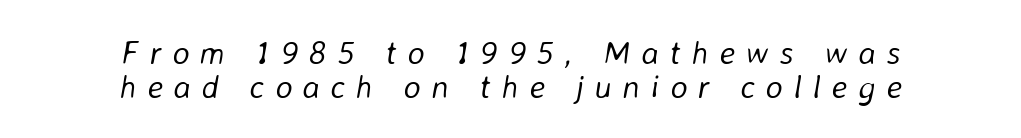
{"italic": "yes", "lean": "right", "slant_degrees": 8, "bold": "no", "weight": "light", "width": "normal", "stroke_contrast": "low", "x_height": "medium", "monospaced": "no", "underline": "no", "align": "center", "line_spacing": "tight", "line_spacing_ratio": 1.02, "letter_spacing": "wide", "letter_spacing_em": 0.32, "glyph_px": 33}
